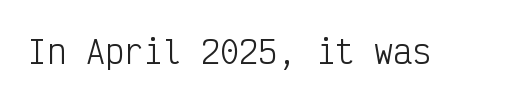
The image shows 32 px light, condensed sans-serif type, upright, monospaced; set normal letter spacing, not underlined; low stroke contrast and a medium x-height.
